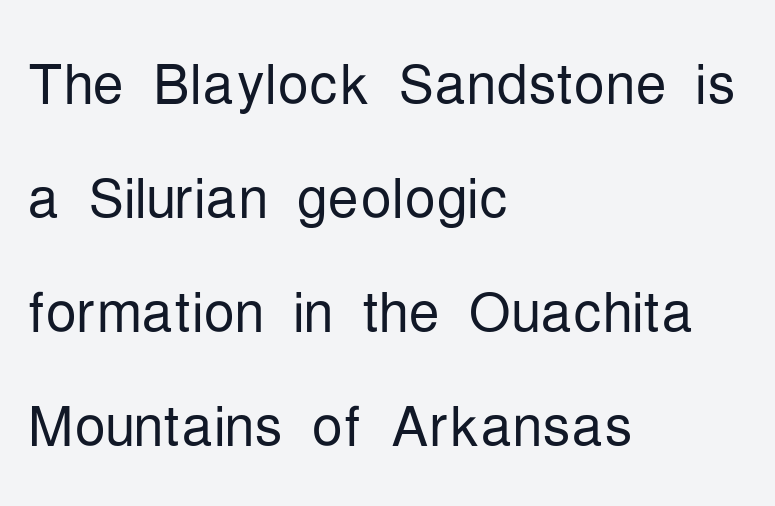
The image shows 78 px light, condensed sans-serif type, upright; set left-aligned, normal line spacing (1.46x), normal letter spacing, not underlined; low stroke contrast and a medium x-height.
